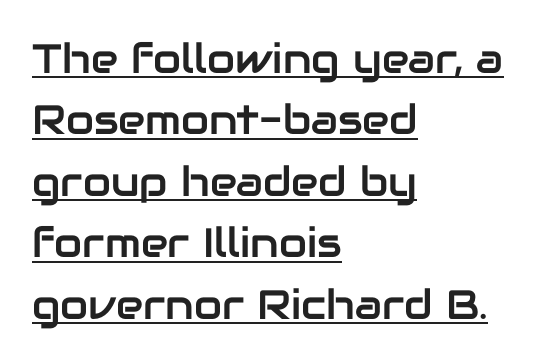
Q: Is the text italic (slanted)? A: No, it is upright.
Q: Is the typeface a serif or a sans-serif typeface? A: Sans-serif.
Q: Is the text underlined? A: Yes.
Q: How is the paragraph aligned? A: Left-aligned.
Q: Is the spacing between letters normal or unusually wide? A: Normal.
Q: Is the spacing between lines tight, normal or loose? A: Normal.
Q: Width (condensed, normal, or wide)? A: Normal.
Q: Stroke contrast? A: Low.
Q: x-height? A: Medium.
Q: Monospaced? A: No.
